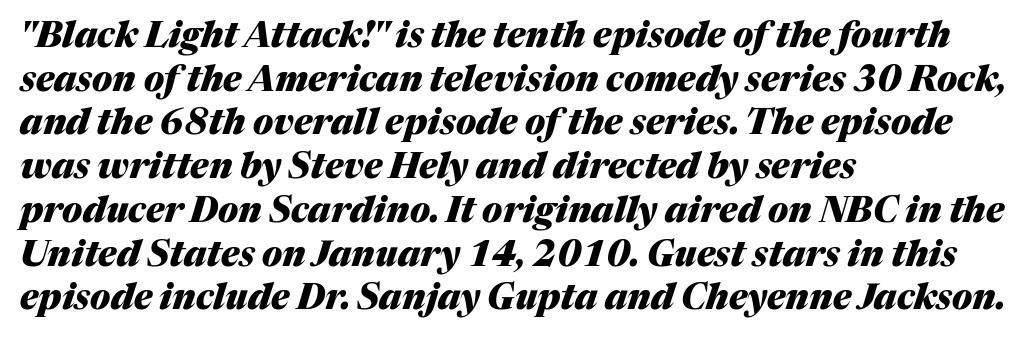
{"italic": "yes", "lean": "right", "slant_degrees": 17, "bold": "yes", "weight": "heavy", "width": "normal", "stroke_contrast": "medium", "x_height": "medium", "monospaced": "no", "underline": "no", "align": "left", "line_spacing": "normal", "line_spacing_ratio": 1.25, "letter_spacing": "normal", "letter_spacing_em": 0.0, "glyph_px": 35}
